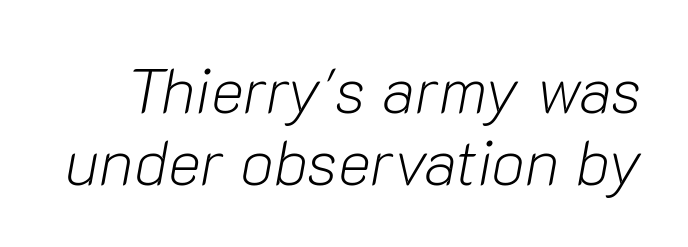
The image shows 63 px light type, italic (leaning right); set tight line spacing (1.14x), normal letter spacing, not underlined; low stroke contrast and a medium x-height.
